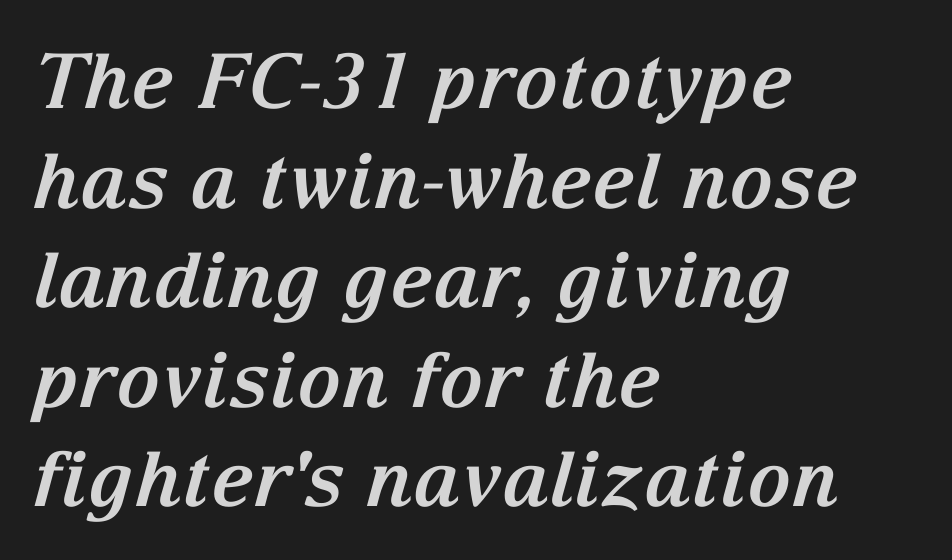
Q: Is the text bold? A: Yes.
Q: Is the text italic (slanted)? A: Yes, it leans right by about 15 degrees.
Q: Is the typeface a serif or a sans-serif typeface? A: Serif.
Q: Is the text underlined? A: No.
Q: How is the paragraph aligned? A: Left-aligned.
Q: Is the spacing between letters normal or unusually wide? A: Normal.
Q: Is the spacing between lines tight, normal or loose? A: Normal.
Q: Width (condensed, normal, or wide)? A: Normal.
Q: Stroke contrast? A: Medium.
Q: x-height? A: Medium.
Q: Monospaced? A: No.
